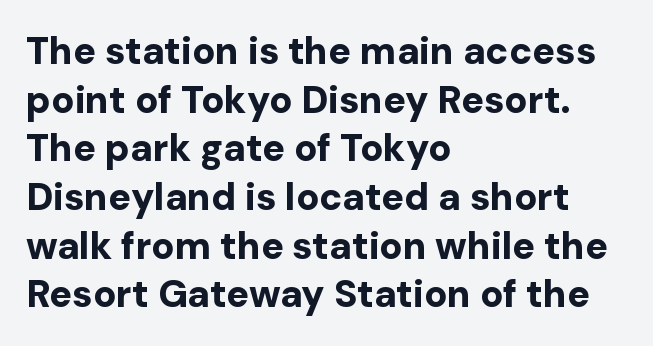
{"serif": "no", "italic": "no", "bold": "yes", "weight": "bold", "width": "normal", "stroke_contrast": "low", "x_height": "medium", "monospaced": "no", "underline": "no", "align": "left", "line_spacing": "normal", "line_spacing_ratio": 1.28, "letter_spacing": "normal", "letter_spacing_em": 0.0, "glyph_px": 38}
